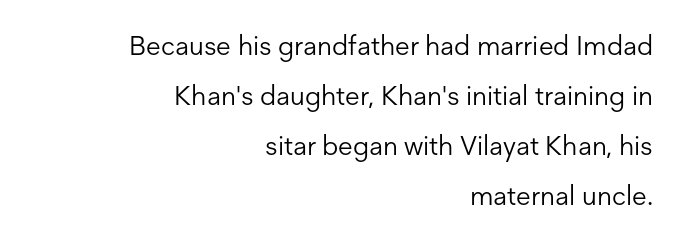
{"italic": "no", "bold": "no", "underline": "no", "align": "right", "line_spacing_ratio": 1.85, "letter_spacing": "normal", "letter_spacing_em": 0.0, "glyph_px": 27}
